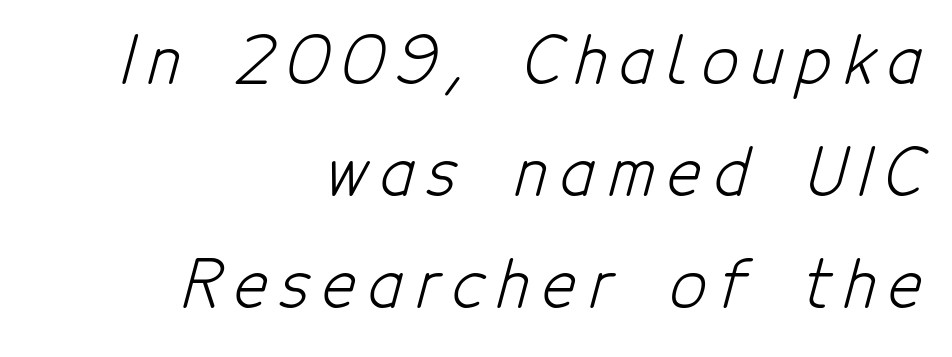
Q: Is the text bold? A: No.
Q: Is the typeface a serif or a sans-serif typeface? A: Sans-serif.
Q: Is the text underlined? A: No.
Q: How is the paragraph aligned? A: Right-aligned.
Q: Is the spacing between letters normal or unusually wide? A: Unusually wide.
Q: Width (condensed, normal, or wide)? A: Condensed.
Q: Stroke contrast? A: Low.
Q: x-height? A: Medium.
Q: Monospaced? A: No.
